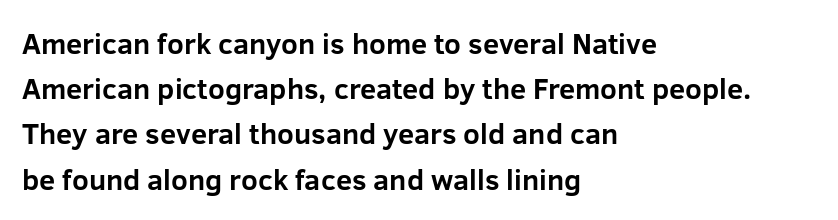
{"serif": "no", "italic": "no", "bold": "yes", "weight": "bold", "width": "normal", "stroke_contrast": "low", "x_height": "medium", "monospaced": "no", "underline": "no", "align": "left", "line_spacing": "normal", "line_spacing_ratio": 1.56, "letter_spacing": "normal", "letter_spacing_em": 0.0, "glyph_px": 29}
